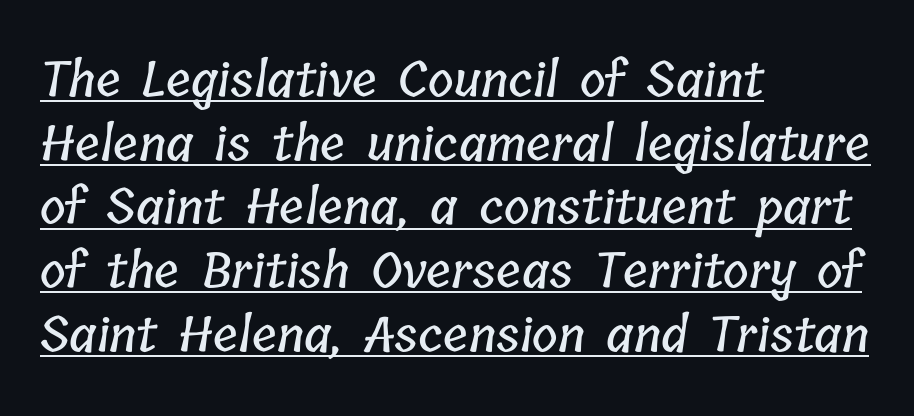
{"width": "condensed", "stroke_contrast": "low", "x_height": "medium", "monospaced": "no", "underline": "yes", "align": "left", "line_spacing": "normal", "line_spacing_ratio": 1.3, "letter_spacing": "normal", "letter_spacing_em": 0.0, "glyph_px": 49}
